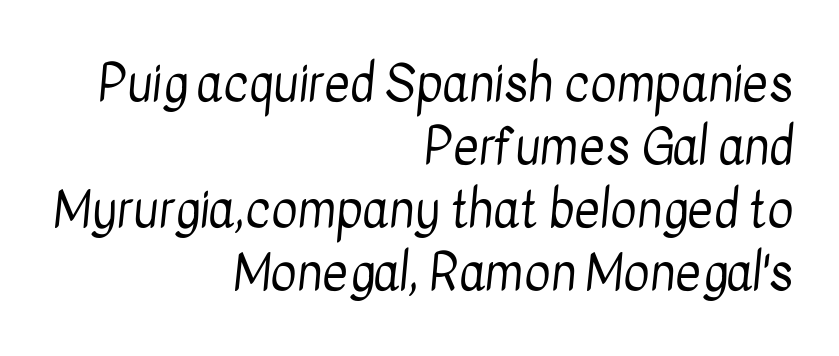
Q: Is the text bold? A: No.
Q: Is the typeface a serif or a sans-serif typeface? A: Sans-serif.
Q: Is the text underlined? A: No.
Q: How is the paragraph aligned? A: Right-aligned.
Q: Is the spacing between letters normal or unusually wide? A: Normal.
Q: Is the spacing between lines tight, normal or loose? A: Normal.
Q: Width (condensed, normal, or wide)? A: Condensed.
Q: Stroke contrast? A: Low.
Q: x-height? A: Medium.
Q: Monospaced? A: No.
